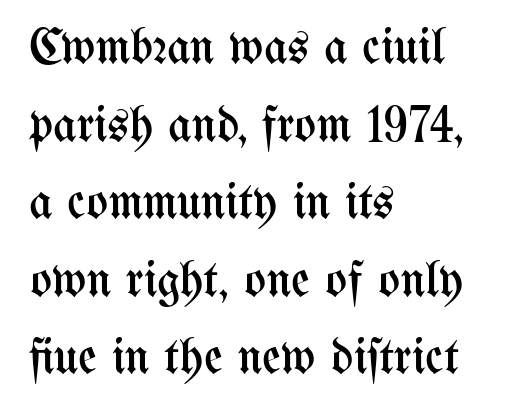
{"italic": "no", "bold": "no", "weight": "regular", "width": "condensed", "stroke_contrast": "medium", "x_height": "medium", "monospaced": "no", "underline": "no", "align": "left", "line_spacing": "normal", "line_spacing_ratio": 1.52, "letter_spacing": "normal", "letter_spacing_em": 0.0, "glyph_px": 51}
